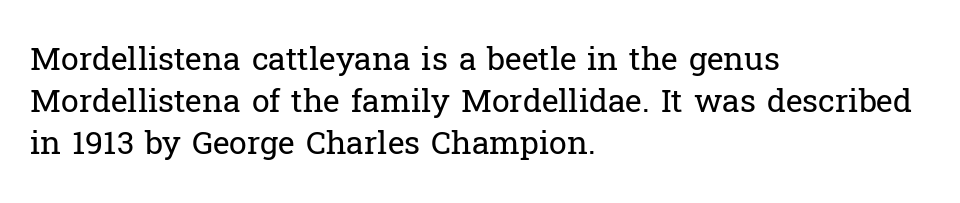
{"serif": "yes", "italic": "no", "bold": "no", "weight": "regular", "width": "normal", "stroke_contrast": "low", "x_height": "medium", "monospaced": "no", "underline": "no", "align": "left", "line_spacing": "normal", "line_spacing_ratio": 1.31, "letter_spacing": "normal", "letter_spacing_em": 0.0, "glyph_px": 32}
